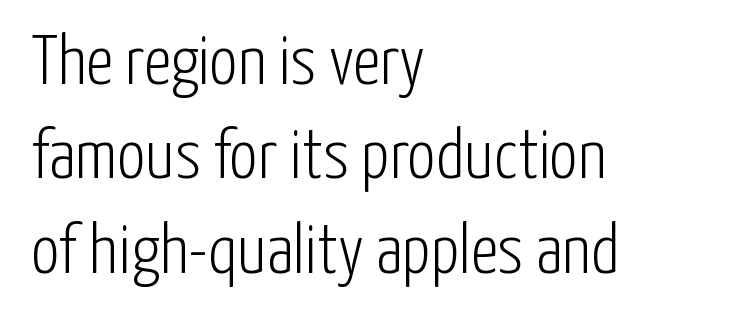
The image shows 70 px light, condensed sans-serif type, upright; set left-aligned, normal line spacing (1.35x), normal letter spacing, not underlined; low stroke contrast and a medium x-height.
